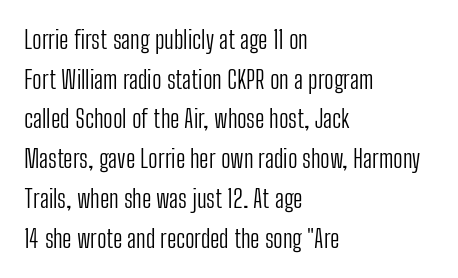
The image shows 25 px text type, upright; set left-aligned, normal line spacing (1.59x), normal letter spacing, not underlined.
